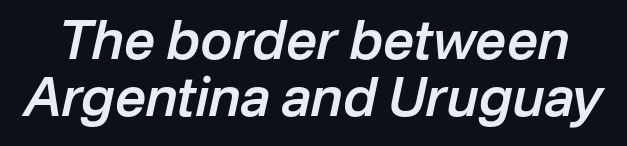
This block would grow much taller if given ordinary leading; it's compressed now. Is this a fixed-width face? No — the glyphs have proportional, varying widths. Heft: intermediate — a semibold. The gap between lines stays unmarked. You can tell it's italic because the verticals aren't actually vertical.
